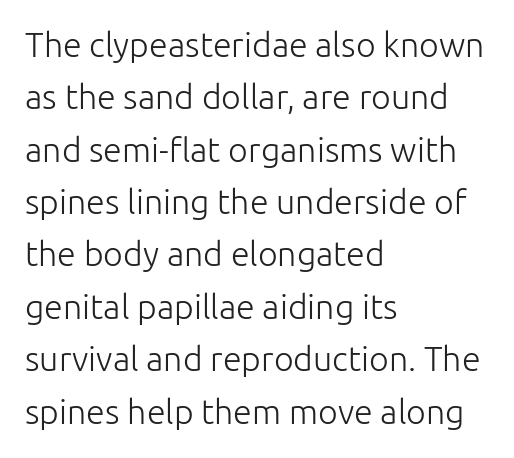
The image shows 34 px light sans-serif type, upright; set left-aligned, normal line spacing (1.54x), normal letter spacing, not underlined; low stroke contrast and a medium x-height.
